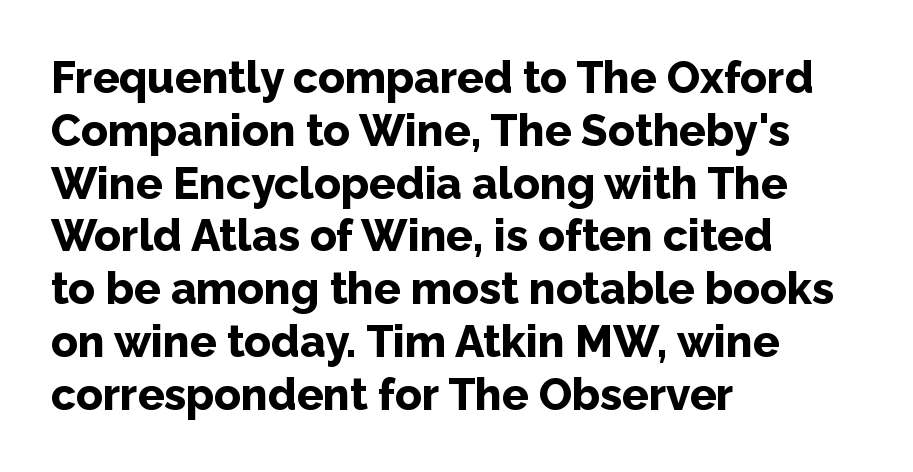
{"serif": "no", "italic": "no", "bold": "yes", "weight": "bold", "width": "normal", "stroke_contrast": "low", "x_height": "medium", "monospaced": "no", "underline": "no", "align": "left", "line_spacing_ratio": 1.2, "letter_spacing": "normal", "letter_spacing_em": 0.0, "glyph_px": 44}
